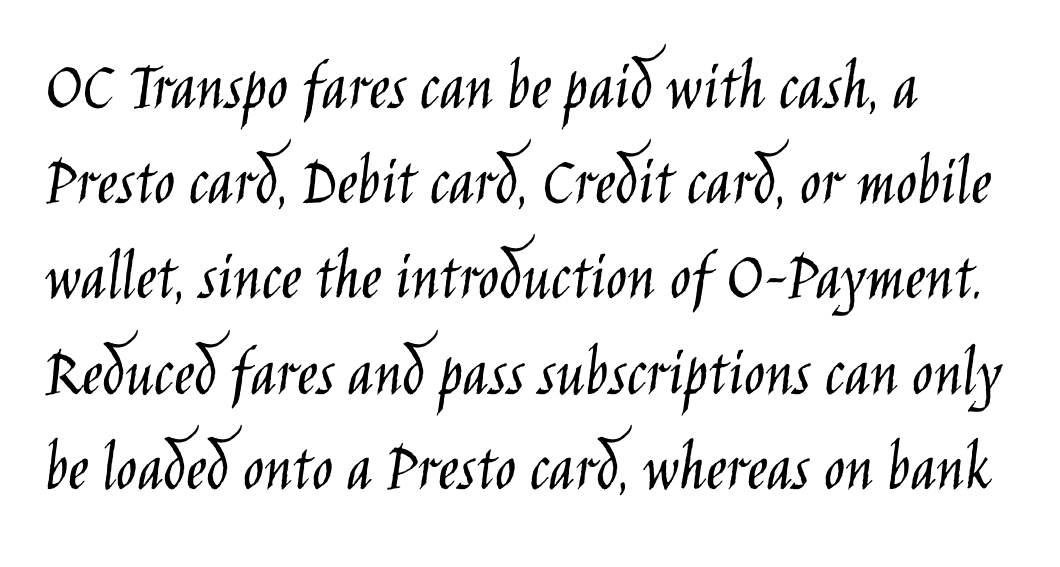
{"serif": "no", "bold": "no", "weight": "light", "width": "condensed", "stroke_contrast": "low", "x_height": "large", "monospaced": "no", "underline": "no", "align": "left", "line_spacing": "normal", "line_spacing_ratio": 1.36, "letter_spacing": "normal", "letter_spacing_em": 0.0, "glyph_px": 70}
